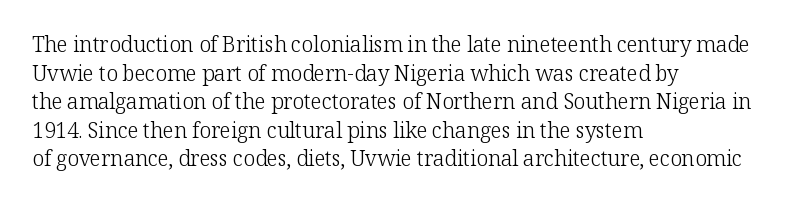
Q: Is the text bold? A: No.
Q: Is the text italic (slanted)? A: No, it is upright.
Q: Is the text underlined? A: No.
Q: How is the paragraph aligned? A: Left-aligned.
Q: Is the spacing between letters normal or unusually wide? A: Normal.
Q: Is the spacing between lines tight, normal or loose? A: Normal.
